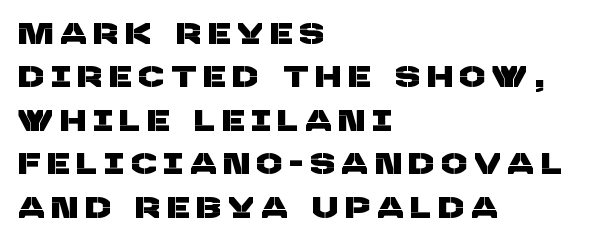
The image shows 30 px sans-serif type; set left-aligned, normal line spacing (1.45x), unusually wide letter spacing (+0.27 em), not underlined; low stroke contrast and a large x-height.
